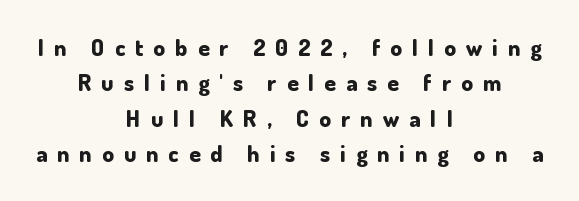
The image shows 23 px bold type, upright; set centered, normal line spacing (1.54x), unusually wide letter spacing (+0.44 em), not underlined.
